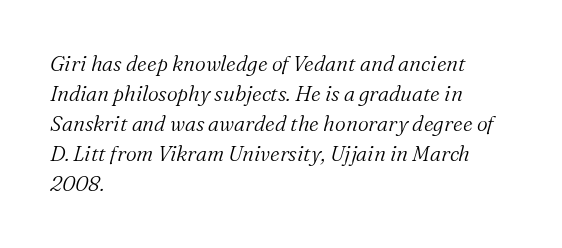
The image shows 21 px text type, italic (leaning right); set left-aligned, normal line spacing (1.43x), normal letter spacing, not underlined.
